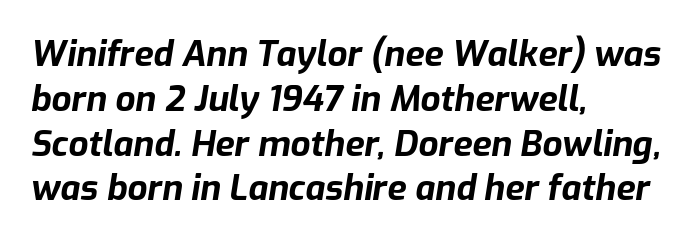
{"italic": "yes", "lean": "right", "slant_degrees": 9, "bold": "yes", "weight": "bold", "width": "normal", "stroke_contrast": "low", "x_height": "medium", "monospaced": "no", "underline": "no", "align": "left", "line_spacing": "normal", "line_spacing_ratio": 1.28, "letter_spacing": "normal", "letter_spacing_em": 0.0, "glyph_px": 35}
